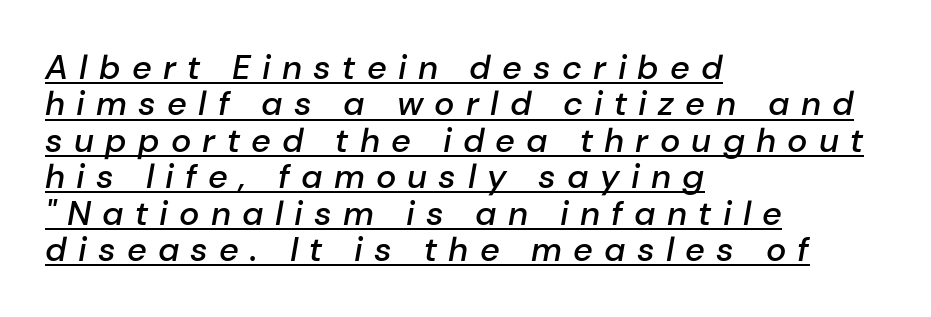
A typesetter would call this proportional, since set widths differ per character. Leftover space on each line is placed entirely after the last word. Honestly, the rows look squashed on top of each other. Letter spacing: wide.
